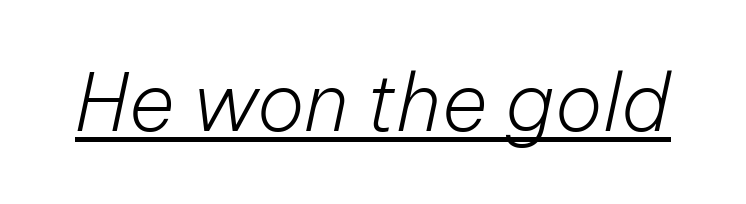
The image shows 79 px light type, italic (leaning right); set normal letter spacing, underlined; low stroke contrast and a medium x-height.
